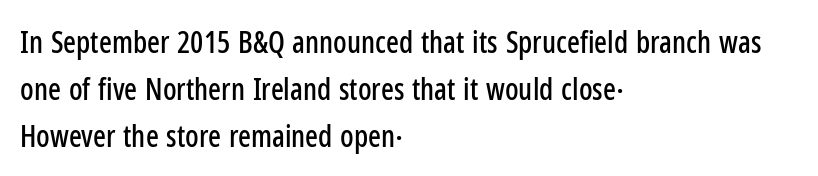
{"serif": "no", "italic": "no", "width": "condensed", "stroke_contrast": "low", "x_height": "medium", "monospaced": "no", "underline": "no", "align": "left", "line_spacing": "normal", "line_spacing_ratio": 1.56, "letter_spacing": "normal", "letter_spacing_em": 0.0, "glyph_px": 30}
